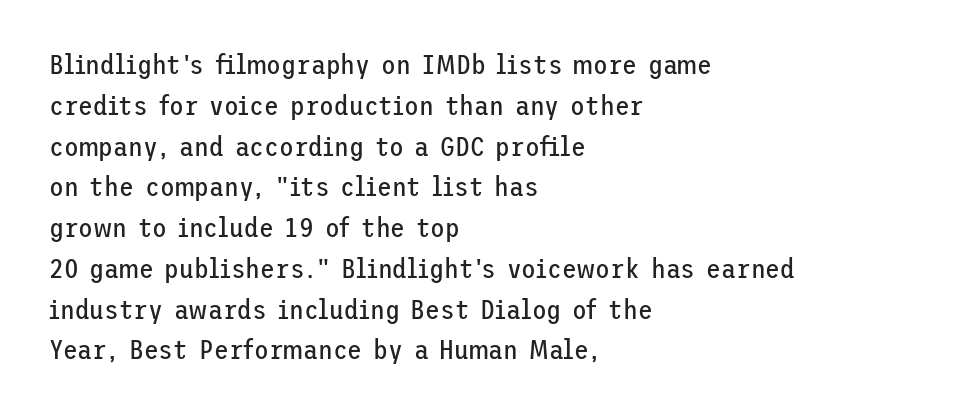
The passage shown stacks its lines at a standard gap. Plain, unruled lines of type. Summary of weight: not heavy and not bold. The rendering keeps characters at their native spacing. Notice how the stems are strictly vertical — no italics here.
